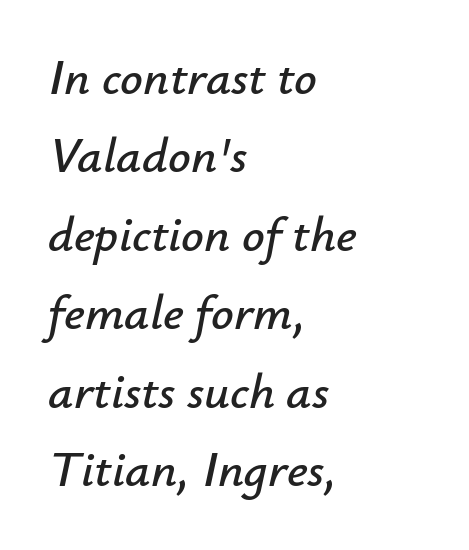
{"italic": "yes", "lean": "right", "slant_degrees": 12, "width": "normal", "stroke_contrast": "low", "x_height": "small", "monospaced": "no", "underline": "no", "align": "left", "line_spacing": "normal", "line_spacing_ratio": 1.57, "letter_spacing": "normal", "letter_spacing_em": 0.0, "glyph_px": 50}
